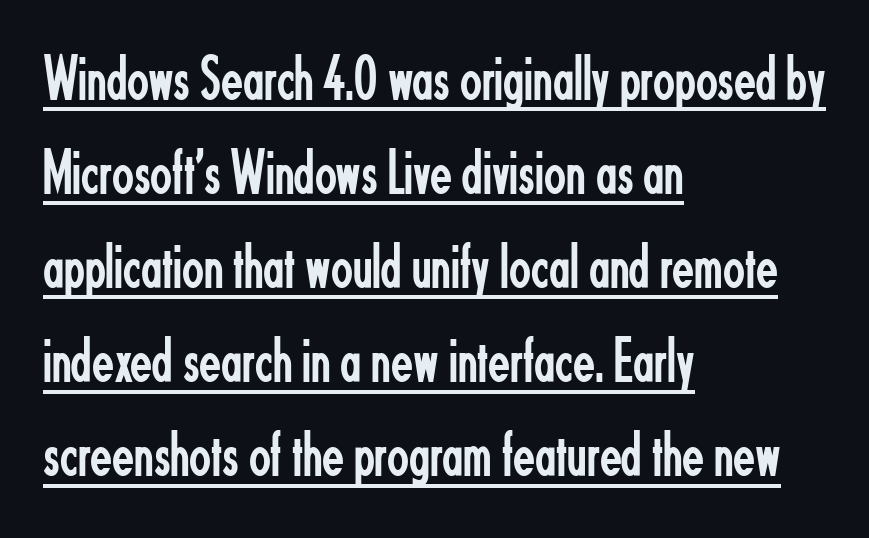
The image shows 64 px regular-weight, condensed sans-serif type, upright; set left-aligned, normal line spacing (1.47x), normal letter spacing, underlined; low stroke contrast and a small x-height.
